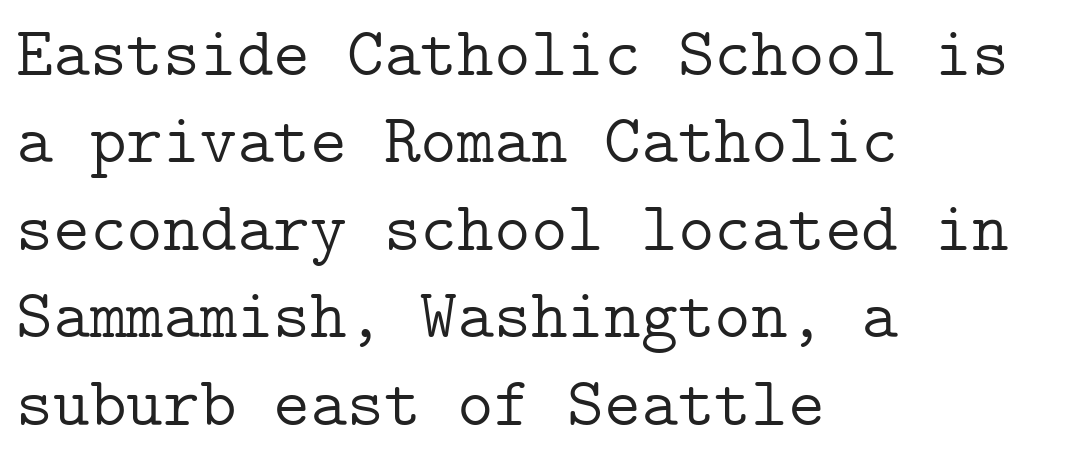
{"serif": "yes", "italic": "no", "bold": "no", "weight": "light", "width": "normal", "stroke_contrast": "low", "x_height": "medium", "underline": "no", "align": "left", "line_spacing": "normal", "line_spacing_ratio": 1.25, "letter_spacing": "normal", "letter_spacing_em": 0.0, "glyph_px": 70}
